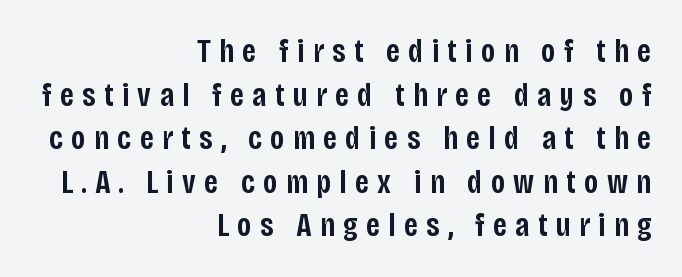
{"serif": "no", "italic": "no", "bold": "semi", "weight": "semibold", "width": "condensed", "stroke_contrast": "low", "x_height": "large", "monospaced": "no", "underline": "no", "align": "right", "line_spacing": "normal", "line_spacing_ratio": 1.32, "letter_spacing": "wide", "letter_spacing_em": 0.26, "glyph_px": 33}
